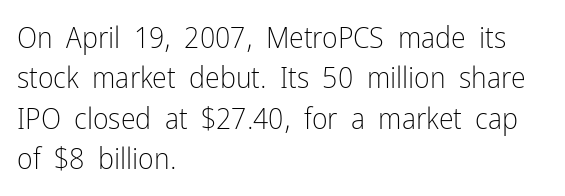
The image shows 30 px light, condensed sans-serif type, upright; set left-aligned, normal line spacing (1.35x), normal letter spacing, not underlined; low stroke contrast and a medium x-height.
